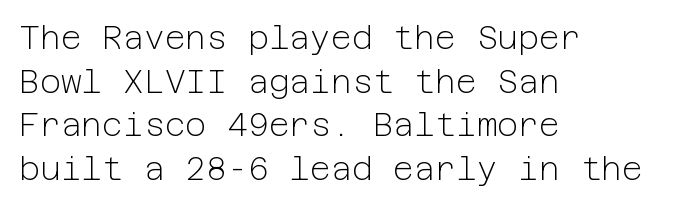
{"serif": "no", "italic": "no", "bold": "no", "weight": "light", "width": "normal", "stroke_contrast": "low", "x_height": "medium", "underline": "no", "align": "left", "line_spacing": "normal", "line_spacing_ratio": 1.36, "letter_spacing": "normal", "letter_spacing_em": 0.0, "glyph_px": 32}
